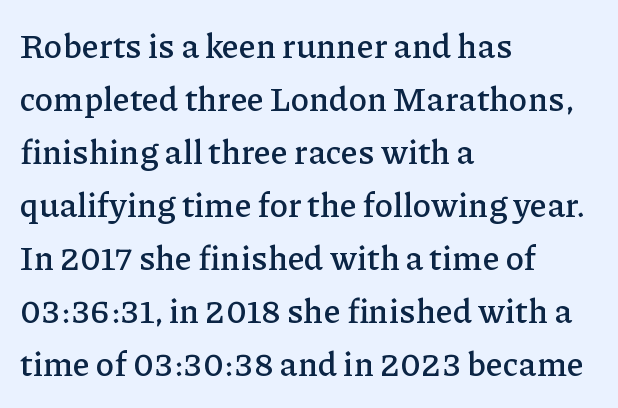
Ordinary non-slanted type is in use. Note the varied advance widths — an 'i' is clearly narrower than an 'm'. A typesetter would call this zero additional tracking. How would I describe the line gaps? Plain and ordinary. Any mark beneath the type? The region is blank. Layout note: lines flush left.
